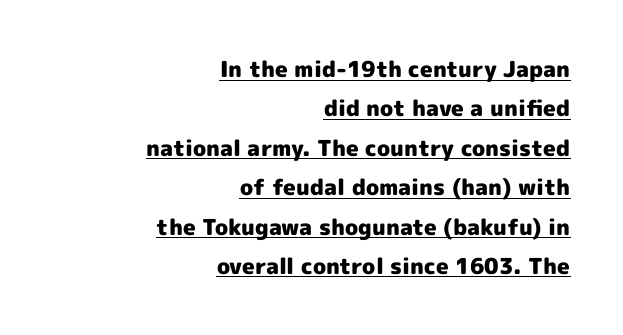
The image shows 22 px bold type, upright; set right-aligned, line spacing 1.79x, normal letter spacing, underlined.
